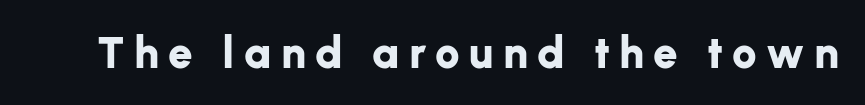
This is roman type, the default non-slanted kind. The strip under each line holds only bare page. These lines are rendered in a variable-pitch font. Weight: bold.
